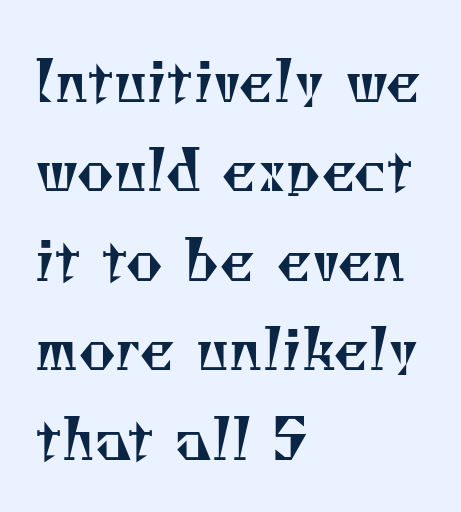
{"serif": "yes", "bold": "no", "weight": "regular", "width": "normal", "stroke_contrast": "medium", "x_height": "small", "monospaced": "no", "underline": "no", "align": "left", "line_spacing": "normal", "line_spacing_ratio": 1.57, "letter_spacing": "normal", "letter_spacing_em": 0.0, "glyph_px": 57}
